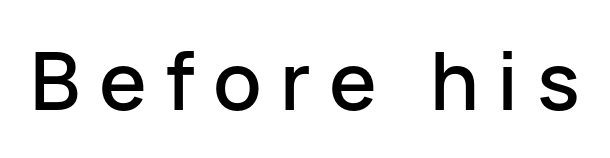
Q: Is the text italic (slanted)? A: No, it is upright.
Q: Is the typeface a serif or a sans-serif typeface? A: Sans-serif.
Q: Is the text underlined? A: No.
Q: Is the spacing between letters normal or unusually wide? A: Unusually wide.
Q: Width (condensed, normal, or wide)? A: Normal.
Q: Stroke contrast? A: Low.
Q: x-height? A: Medium.
Q: Monospaced? A: No.
